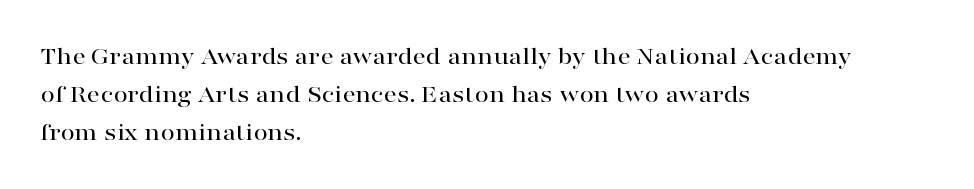
Q: Is the text italic (slanted)? A: No, it is upright.
Q: Is the text underlined? A: No.
Q: How is the paragraph aligned? A: Left-aligned.
Q: Is the spacing between letters normal or unusually wide? A: Normal.
Q: Is the spacing between lines tight, normal or loose? A: Normal.
